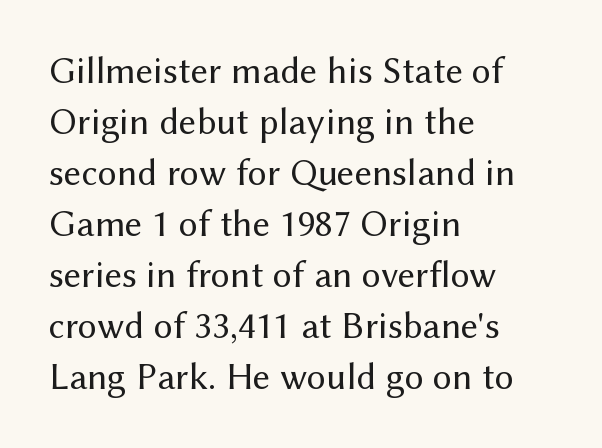
The image shows 38 px regular-weight sans-serif type, upright; set left-aligned, normal line spacing (1.34x), normal letter spacing, not underlined; medium stroke contrast and a medium x-height.
